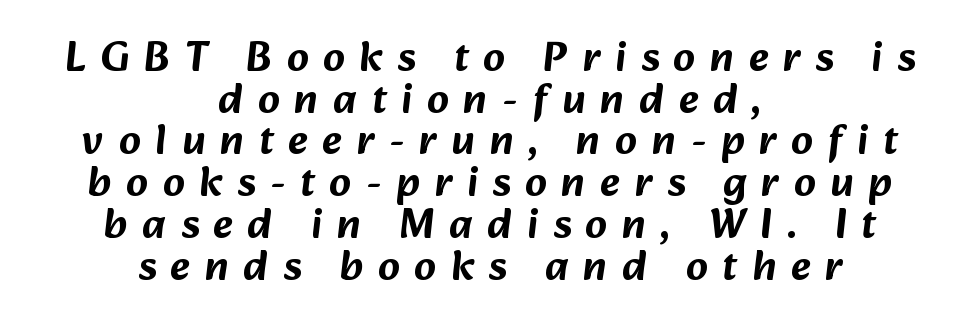
{"serif": "no", "width": "normal", "stroke_contrast": "low", "x_height": "medium", "monospaced": "no", "underline": "no", "align": "center", "line_spacing": "tight", "line_spacing_ratio": 0.97, "letter_spacing": "wide", "letter_spacing_em": 0.34, "glyph_px": 43}
